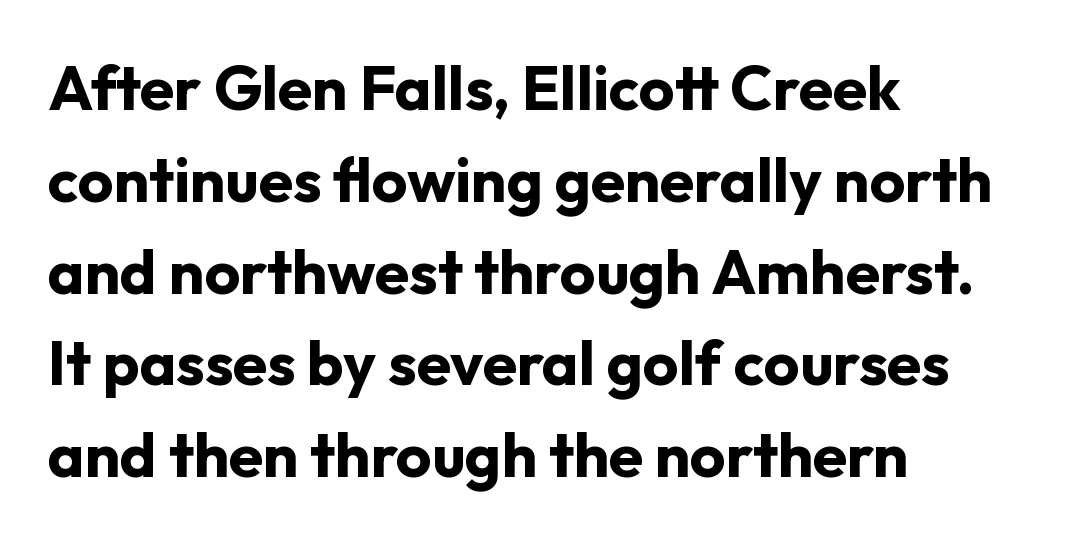
Think of a printed novel: that variable character pitch is what you see here. Interline gaps are of average width in this sample. The designer went with a sans here, leaving each stem footless. Posture: upright roman.
